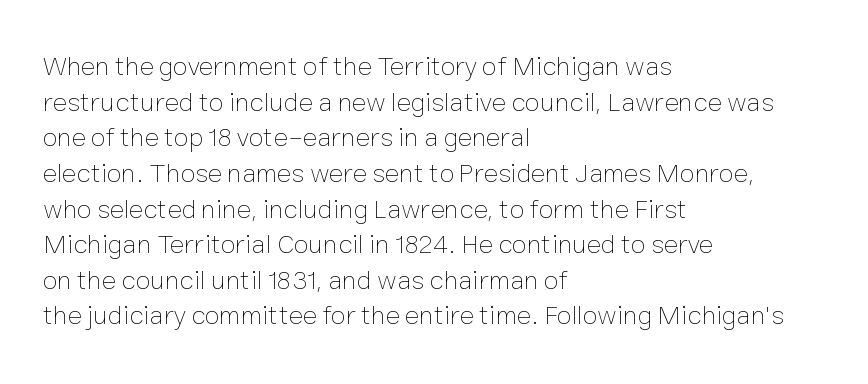
Notice how descenders clear the ascenders below comfortably — that's standard leading. Rule under the text: the space is simply empty. This rendering uses left alignment, leaving the right contour irregular. The type sits square on the baseline with zero lean. The font sits on the lighter half of the weight spectrum, regular included. The gaps between neighbouring characters are ordinary and unremarkable.
